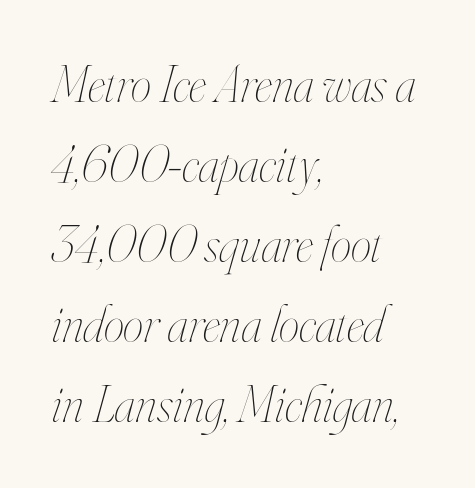
The image shows 52 px thin, condensed type, italic (leaning right); set left-aligned, normal line spacing (1.54x), normal letter spacing, not underlined; high stroke contrast and a small x-height.
